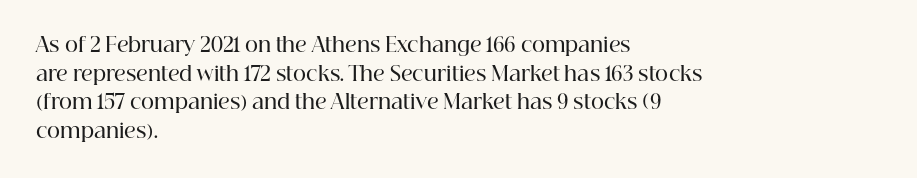
The type sits square on the baseline with zero lean. The lines are quadded left. Is the letter spacing exaggerated? No — it looks like the ordinary default. The designer left line spacing at the default. A bit beefed up — I'd call it semibold rather than bold. Underlining? Definitely not there.
